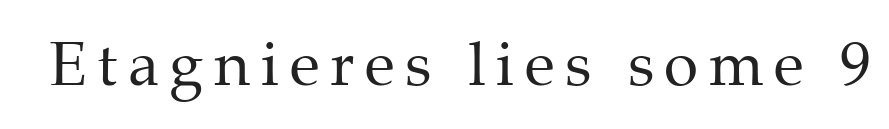
{"serif": "yes", "italic": "no", "bold": "no", "weight": "regular", "width": "normal", "stroke_contrast": "medium", "x_height": "medium", "monospaced": "no", "underline": "no", "glyph_px": 62}
